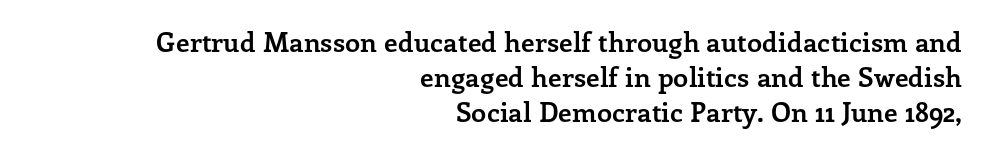
The image shows 27 px bold type, upright; set right-aligned, normal line spacing (1.29x), normal letter spacing, not underlined.
